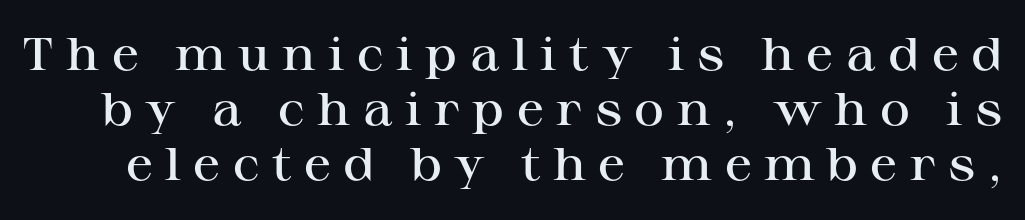
{"serif": "yes", "italic": "no", "bold": "semi", "weight": "semibold", "width": "wide", "stroke_contrast": "high", "x_height": "medium", "monospaced": "no", "underline": "no", "line_spacing_ratio": 1.2, "letter_spacing": "wide", "letter_spacing_em": 0.27, "glyph_px": 46}
